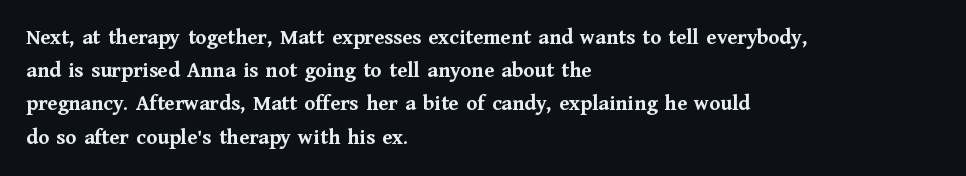
The image shows 22 px bold type, upright; set left-aligned, normal line spacing (1.51x), normal letter spacing, not underlined.
